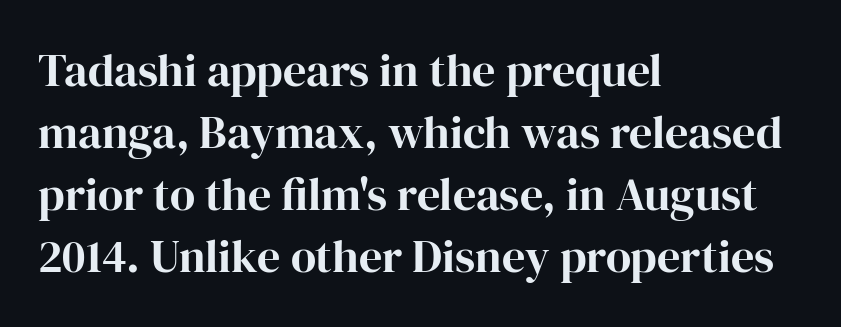
The image shows 46 px serif type, upright; set left-aligned, normal line spacing (1.35x), normal letter spacing, not underlined; high stroke contrast and a medium x-height.
